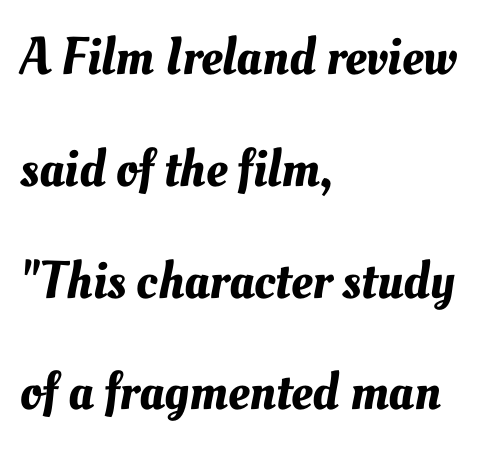
Beneath every word, the page is bare. Proportional: the letters do not fall into vertical columns. Summary of vertical rhythm: relaxed, with wide interline spacing. Compared with a centered layout, this one pins lines to the left instead. Spacing between characters is what you'd get straight out of the box.
